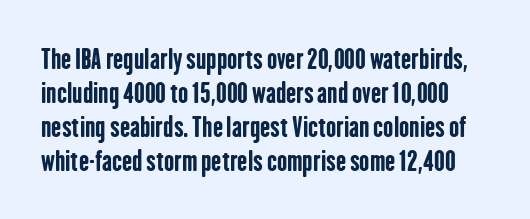
{"italic": "no", "bold": "yes", "underline": "no", "line_spacing": "normal", "line_spacing_ratio": 1.26, "letter_spacing": "normal", "letter_spacing_em": 0.0, "glyph_px": 27}
